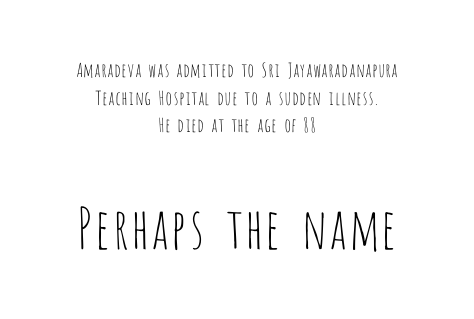
The letterforms sit shoulder to shoulder at normal distance. Italic? Not at all — the glyphs are vertical. These lines are centered, leaving both edges ragged. The string is rendered with underlining switched off. The passage shown is typed in a proportional face where columns would drift. Heft: none added — not bold.
